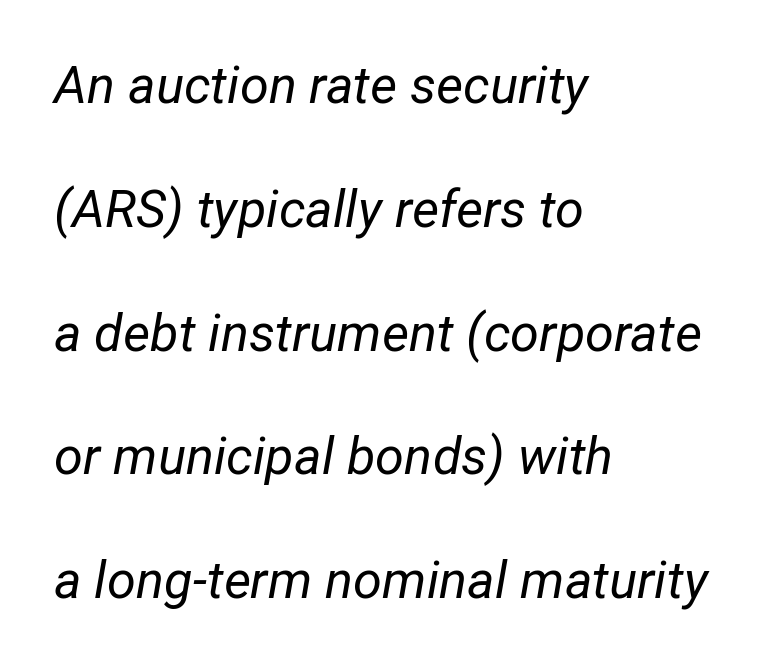
Q: Is the text bold? A: No.
Q: Is the text italic (slanted)? A: Yes, it leans right by about 12 degrees.
Q: Is the text underlined? A: No.
Q: How is the paragraph aligned? A: Left-aligned.
Q: Is the spacing between letters normal or unusually wide? A: Normal.
Q: Is the spacing between lines tight, normal or loose? A: Loose.
Q: Width (condensed, normal, or wide)? A: Normal.
Q: Stroke contrast? A: Low.
Q: x-height? A: Medium.
Q: Monospaced? A: No.
